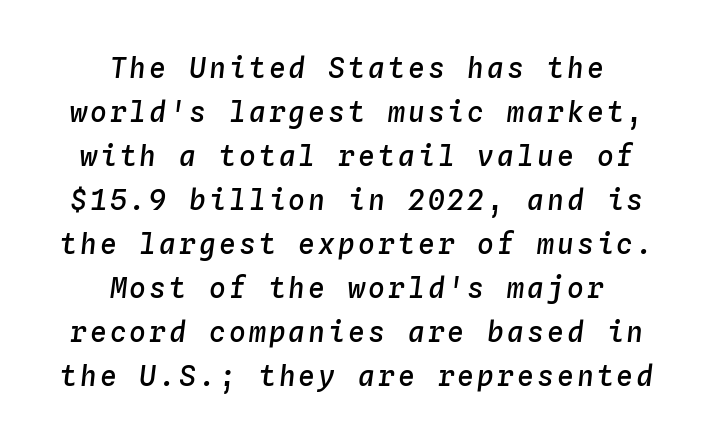
The image shows 28 px semibold type, italic (leaning right), monospaced; set centered, normal line spacing (1.57x), not underlined; low stroke contrast and a medium x-height.
